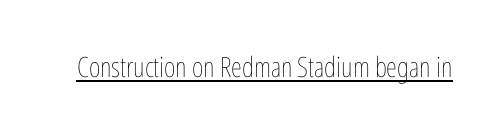
Stems and bowls with no extra thickness — not bold. The lettering stays uniformly vertical, giving the passage a roman look. Honestly, the underline is the first thing you notice here. These lines are rendered in a variable-pitch font.
